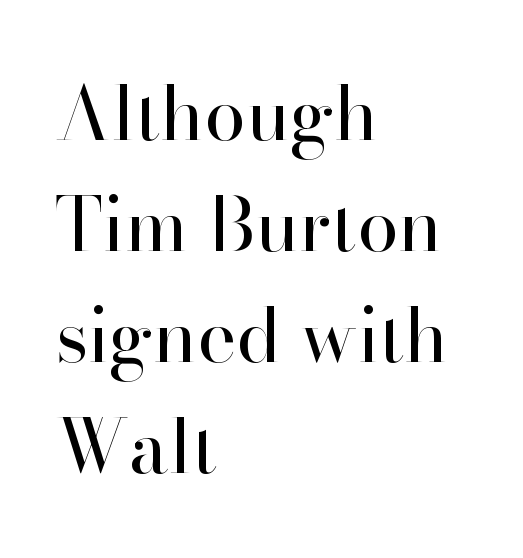
{"serif": "yes", "italic": "no", "bold": "no", "weight": "regular", "width": "normal", "stroke_contrast": "high", "x_height": "small", "monospaced": "no", "underline": "no", "align": "left", "line_spacing": "normal", "line_spacing_ratio": 1.48, "letter_spacing": "normal", "letter_spacing_em": 0.0, "glyph_px": 75}
